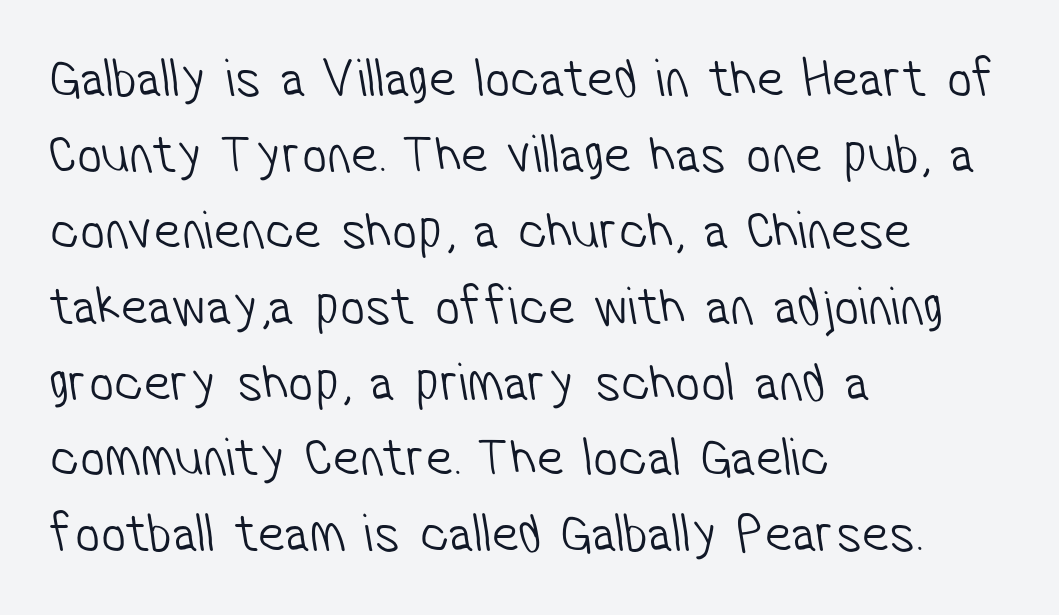
Q: Is the text bold? A: No.
Q: Is the typeface a serif or a sans-serif typeface? A: Sans-serif.
Q: Is the text underlined? A: No.
Q: How is the paragraph aligned? A: Left-aligned.
Q: Is the spacing between letters normal or unusually wide? A: Normal.
Q: Is the spacing between lines tight, normal or loose? A: Normal.
Q: Width (condensed, normal, or wide)? A: Condensed.
Q: Stroke contrast? A: Low.
Q: x-height? A: Medium.
Q: Monospaced? A: No.
